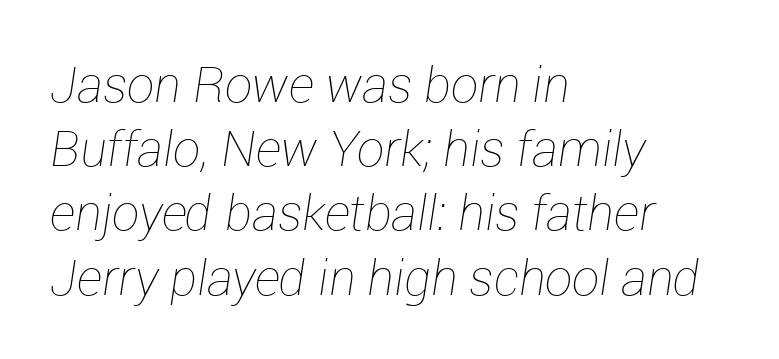
The image shows 49 px thin type, italic (leaning right); set left-aligned, normal line spacing (1.31x), normal letter spacing, not underlined; low stroke contrast and a medium x-height.
